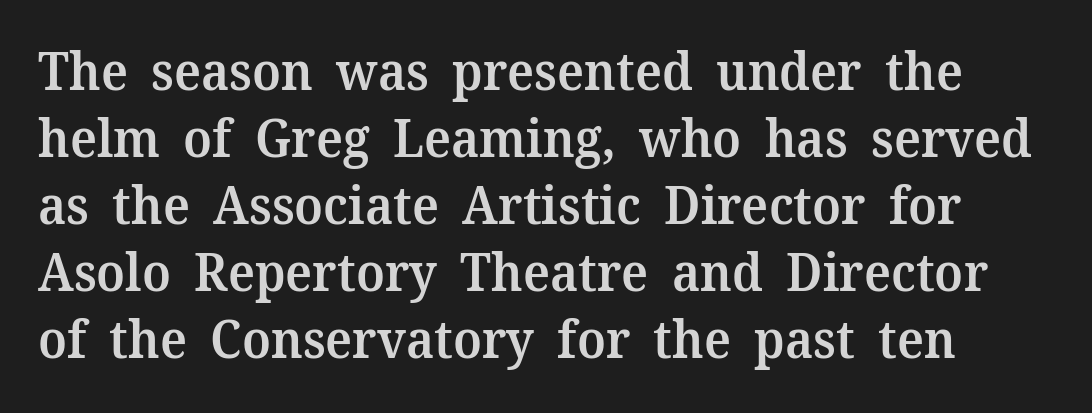
Regular leading. Compared with an ordinary text face, these strokes are moderately heavier — a semibold. It's the straight-up-and-down kind of type. This sample has the flowing, uneven cadence of proportional lettering. Words appear dense and cohesive because spacing is normal.
